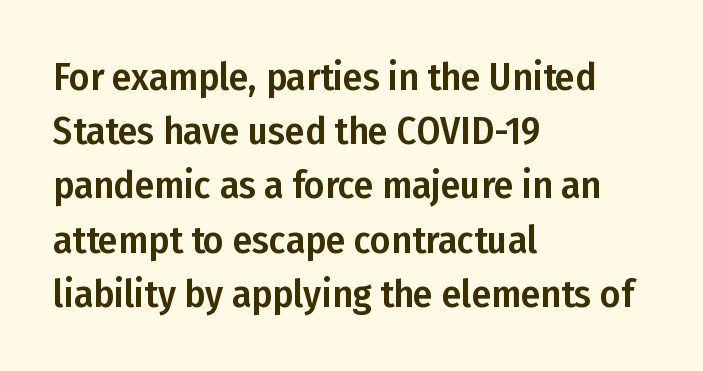
{"serif": "no", "italic": "no", "width": "condensed", "stroke_contrast": "low", "x_height": "medium", "monospaced": "no", "underline": "no", "align": "left", "line_spacing": "normal", "line_spacing_ratio": 1.39, "letter_spacing": "normal", "letter_spacing_em": 0.0, "glyph_px": 39}
